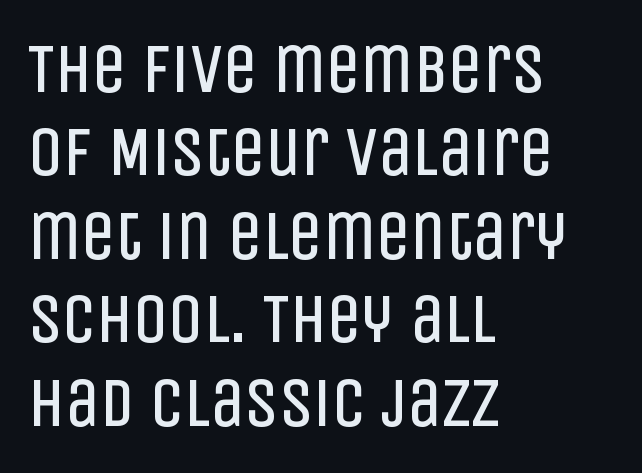
{"serif": "no", "italic": "no", "bold": "no", "weight": "regular", "width": "condensed", "stroke_contrast": "low", "x_height": "large", "monospaced": "no", "underline": "no", "align": "left", "line_spacing_ratio": 1.21, "letter_spacing": "normal", "letter_spacing_em": 0.0, "glyph_px": 69}
